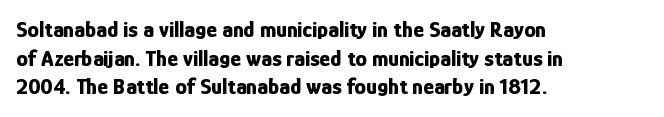
Q: Is the text bold? A: Yes.
Q: Is the text italic (slanted)? A: No, it is upright.
Q: Is the text underlined? A: No.
Q: How is the paragraph aligned? A: Left-aligned.
Q: Is the spacing between letters normal or unusually wide? A: Normal.
Q: Is the spacing between lines tight, normal or loose? A: Normal.
